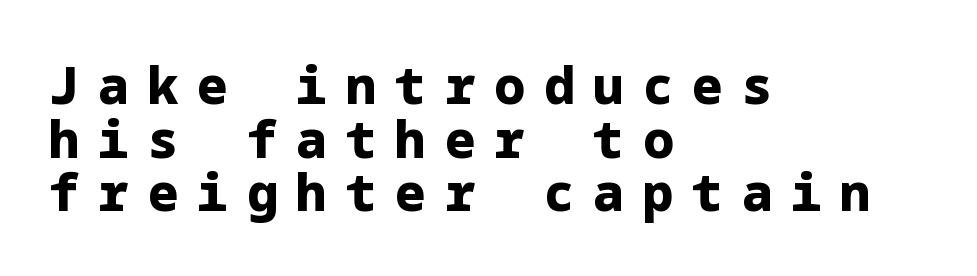
The image shows 51 px heavy sans-serif type, upright; set left-aligned, tight line spacing (1.05x), unusually wide letter spacing (+0.37 em), not underlined; low stroke contrast and a medium x-height.
